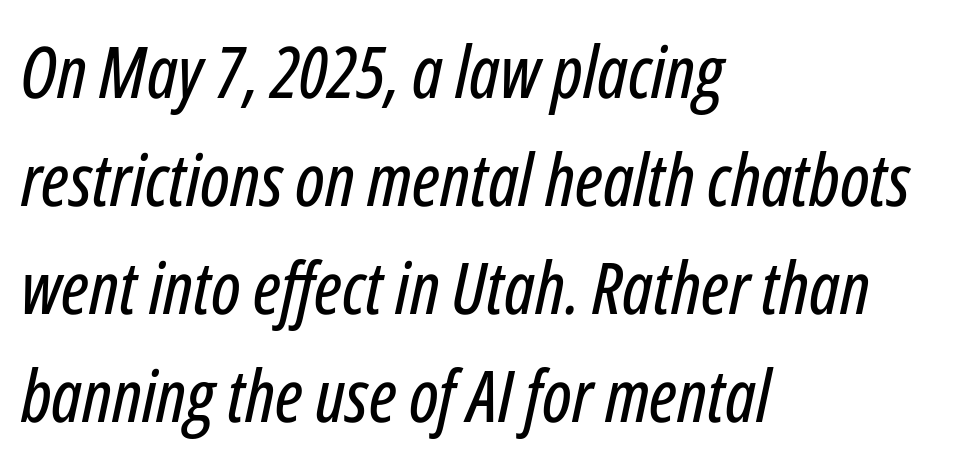
Q: Is the text italic (slanted)? A: Yes, it leans right by about 12 degrees.
Q: Is the text underlined? A: No.
Q: How is the paragraph aligned? A: Left-aligned.
Q: Is the spacing between letters normal or unusually wide? A: Normal.
Q: Is the spacing between lines tight, normal or loose? A: Normal.
Q: Width (condensed, normal, or wide)? A: Condensed.
Q: Stroke contrast? A: Low.
Q: x-height? A: Medium.
Q: Monospaced? A: No.
